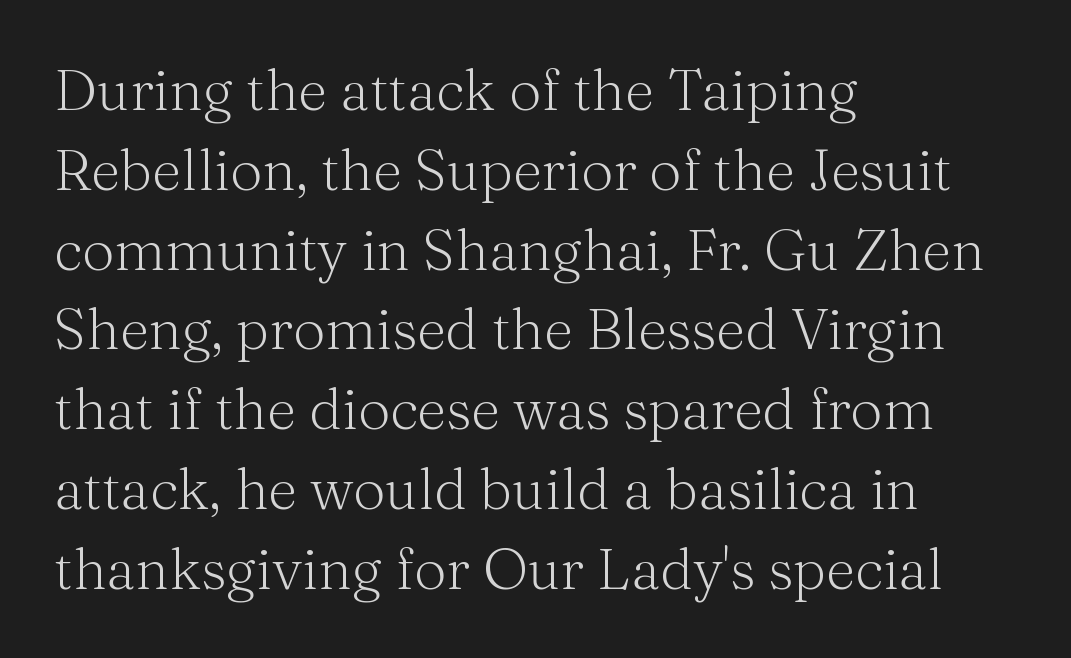
Q: Is the text bold? A: No.
Q: Is the text italic (slanted)? A: No, it is upright.
Q: Is the typeface a serif or a sans-serif typeface? A: Serif.
Q: Is the text underlined? A: No.
Q: How is the paragraph aligned? A: Left-aligned.
Q: Is the spacing between letters normal or unusually wide? A: Normal.
Q: Is the spacing between lines tight, normal or loose? A: Normal.
Q: Width (condensed, normal, or wide)? A: Normal.
Q: Stroke contrast? A: Medium.
Q: x-height? A: Medium.
Q: Monospaced? A: No.
